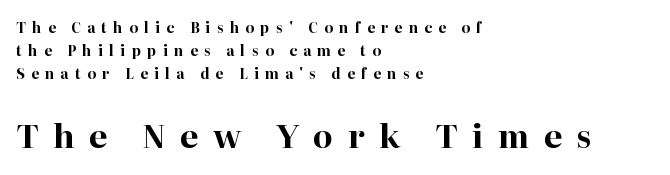
The image shows 32 px bold serif type, upright; set left-aligned, normal line spacing (1.63x), unusually wide letter spacing (+0.45 em), not underlined; the second (bottom) block is 2.29x larger; high stroke contrast and a medium x-height.
